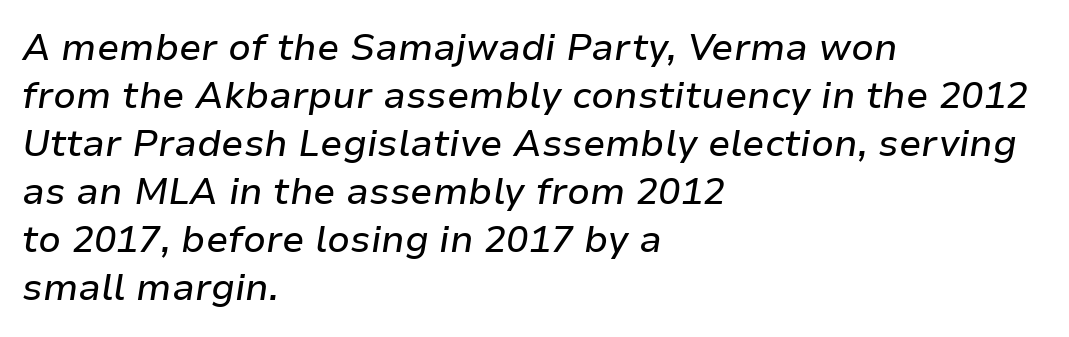
Looking at the ascenders, they clearly lean. These lines are rendered in a variable-pitch font. Decoration check: the copy has no underline. The tracking reads as untouched default to a designer's eye. If you measured baseline to baseline, you'd find a middling distance.
